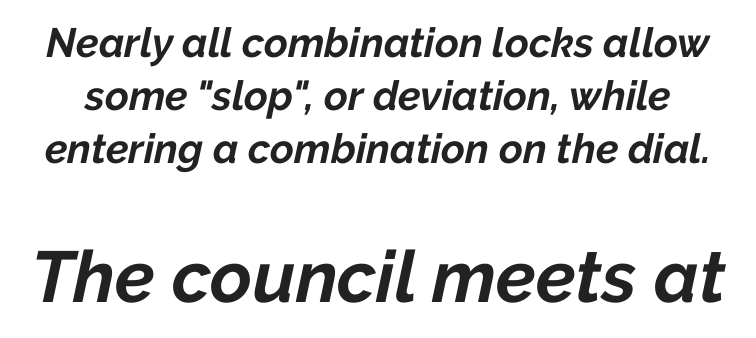
Q: Is the text bold? A: Yes.
Q: Is the text italic (slanted)? A: Yes, it leans right by about 12 degrees.
Q: Is the text underlined? A: No.
Q: Is the spacing between letters normal or unusually wide? A: Normal.
Q: Is the spacing between lines tight, normal or loose? A: Normal.
Q: Which block of text is set in a larger size, the first (top) or the second (bottom)? A: The second (bottom) one.
Q: Width (condensed, normal, or wide)? A: Normal.
Q: Stroke contrast? A: Low.
Q: x-height? A: Medium.
Q: Monospaced? A: No.
